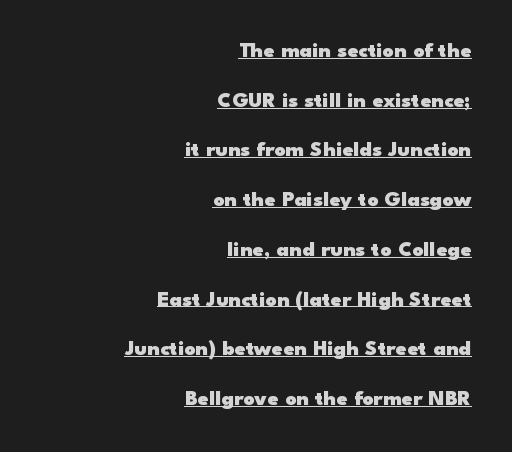
Caption: lettering with a line underneath. Pretty heavy lettering here — definitely bold. How would I describe the line gaps? Wide and relaxed. Designer's note — italics off, roman on. Spacing between characters is what you'd get straight out of the box.
